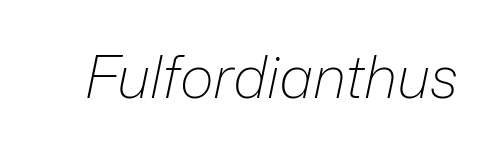
{"italic": "yes", "lean": "right", "slant_degrees": 12, "bold": "no", "weight": "light", "width": "normal", "stroke_contrast": "low", "x_height": "medium", "monospaced": "no", "underline": "no", "letter_spacing": "normal", "letter_spacing_em": 0.0, "glyph_px": 58}
